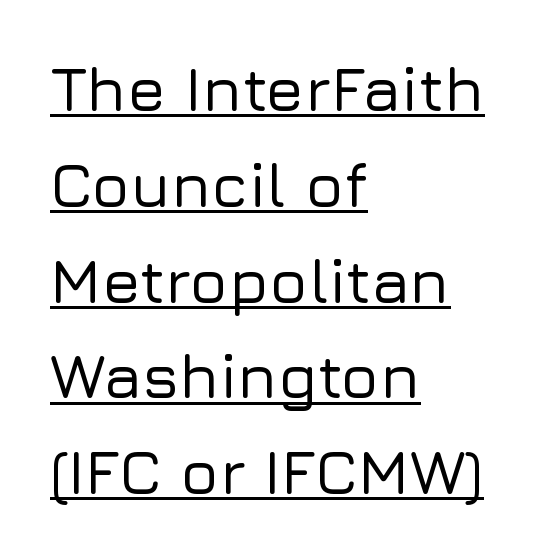
Q: Is the text italic (slanted)? A: No, it is upright.
Q: Is the typeface a serif or a sans-serif typeface? A: Sans-serif.
Q: Is the text underlined? A: Yes.
Q: How is the paragraph aligned? A: Left-aligned.
Q: Is the spacing between letters normal or unusually wide? A: Normal.
Q: Is the spacing between lines tight, normal or loose? A: Normal.
Q: Width (condensed, normal, or wide)? A: Normal.
Q: Stroke contrast? A: Low.
Q: x-height? A: Medium.
Q: Monospaced? A: No.
